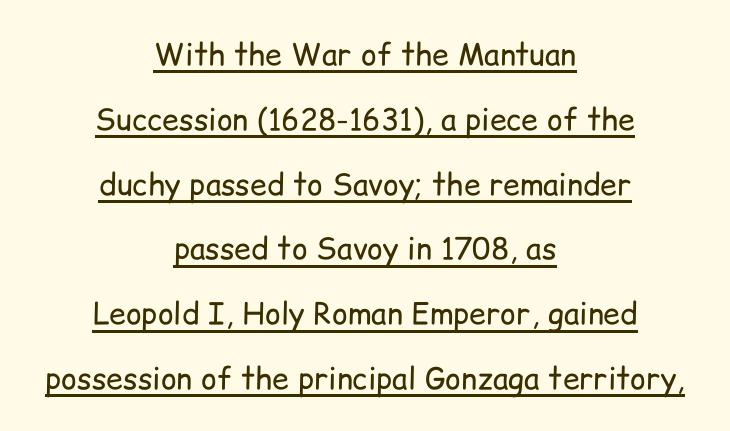
Font category for this specimen: sans-serif. Underlining? Definitely there. A student would call this center alignment; a typographer would say set centered. Tracking value appears to be zero — textbook default spacing. Designer's note — italics off, roman on. The vertical gap from one line to the next is large.
